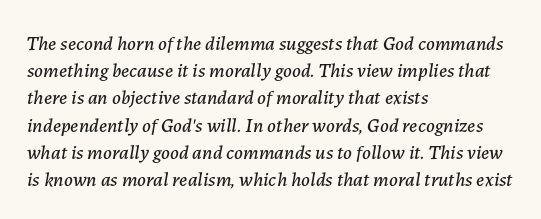
Short and long lines alike share a common starting point at left. Glyph-to-glyph distance matches everyday printed text. Unmarked baselines from the first word to the last. This is oblique type, the kind used for emphasis or titles.
